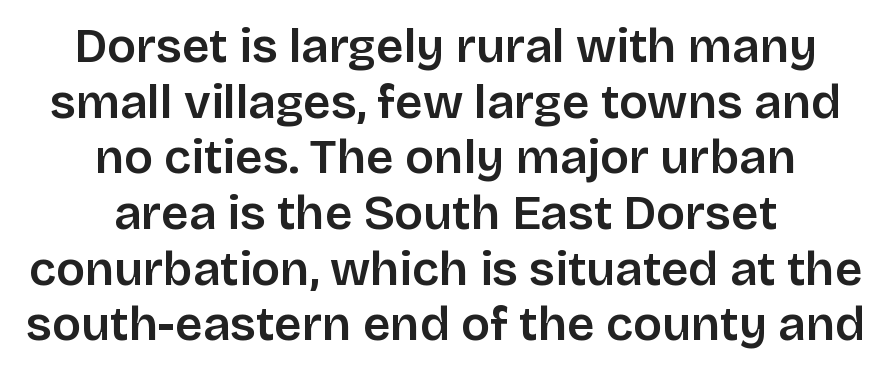
The image shows 48 px sans-serif type, upright; set centered, line spacing 1.16x, normal letter spacing, not underlined; low stroke contrast and a large x-height.
